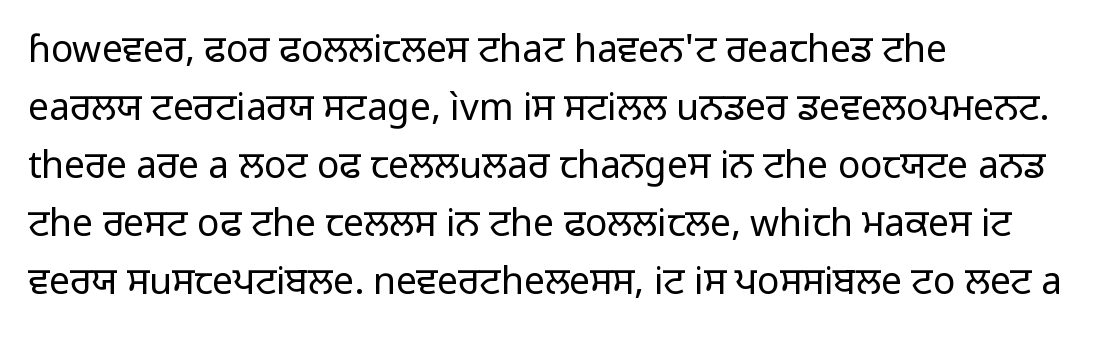
Q: Is the text bold? A: No.
Q: Is the text italic (slanted)? A: No, it is upright.
Q: Is the typeface a serif or a sans-serif typeface? A: Sans-serif.
Q: Is the text underlined? A: No.
Q: How is the paragraph aligned? A: Left-aligned.
Q: Is the spacing between letters normal or unusually wide? A: Normal.
Q: Is the spacing between lines tight, normal or loose? A: Normal.
Q: Width (condensed, normal, or wide)? A: Normal.
Q: Stroke contrast? A: Low.
Q: x-height? A: Medium.
Q: Monospaced? A: No.
